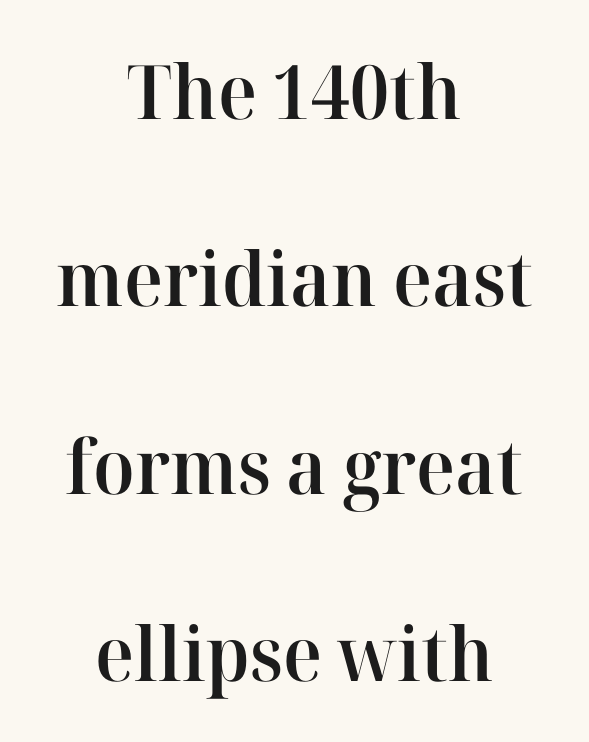
Q: Is the text bold? A: Semi-bold.
Q: Is the text italic (slanted)? A: No, it is upright.
Q: Is the typeface a serif or a sans-serif typeface? A: Serif.
Q: Is the text underlined? A: No.
Q: How is the paragraph aligned? A: Centered.
Q: Is the spacing between letters normal or unusually wide? A: Normal.
Q: Is the spacing between lines tight, normal or loose? A: Loose.
Q: Width (condensed, normal, or wide)? A: Normal.
Q: Stroke contrast? A: High.
Q: x-height? A: Medium.
Q: Monospaced? A: No.
